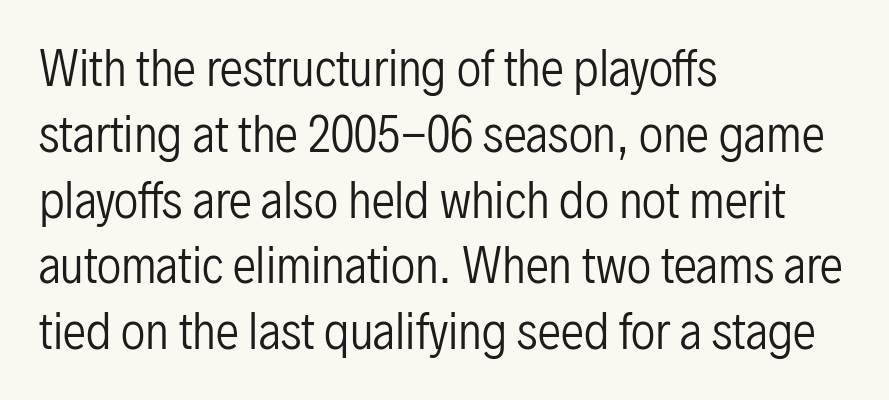
Is this a heavy cut? Hardly; it is regular or lighter. This rendering uses left alignment, leaving the right contour irregular. Posture: upright roman. Note: no serifs on the glyphs.
